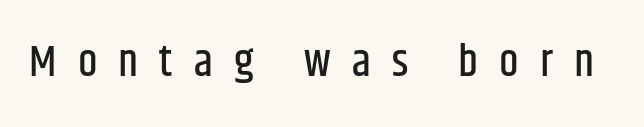
Q: Is the text italic (slanted)? A: No, it is upright.
Q: Is the typeface a serif or a sans-serif typeface? A: Sans-serif.
Q: Is the text underlined? A: No.
Q: Is the spacing between letters normal or unusually wide? A: Unusually wide.
Q: Width (condensed, normal, or wide)? A: Condensed.
Q: Stroke contrast? A: Low.
Q: x-height? A: Large.
Q: Monospaced? A: No.
